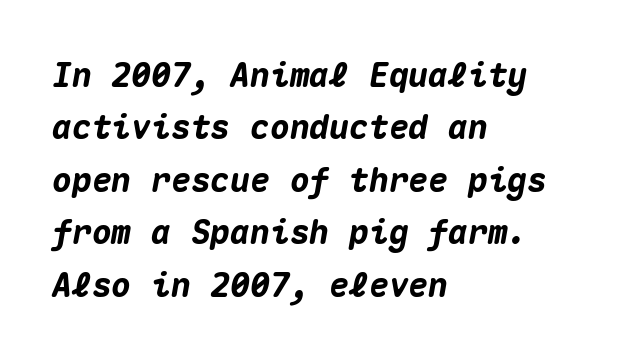
{"italic": "yes", "lean": "right", "slant_degrees": 10, "bold": "yes", "weight": "heavy", "width": "normal", "stroke_contrast": "medium", "x_height": "medium", "monospaced": "yes", "underline": "no", "align": "left", "line_spacing": "normal", "line_spacing_ratio": 1.59, "letter_spacing": "normal", "letter_spacing_em": 0.0, "glyph_px": 33}
